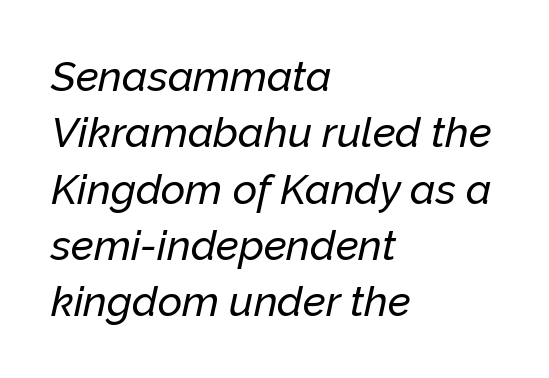
{"italic": "yes", "lean": "right", "slant_degrees": 12, "width": "normal", "stroke_contrast": "low", "x_height": "medium", "monospaced": "no", "underline": "no", "align": "left", "line_spacing": "normal", "line_spacing_ratio": 1.34, "letter_spacing": "normal", "letter_spacing_em": 0.0, "glyph_px": 42}
